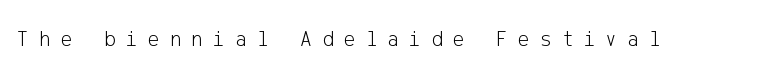
The letterforms sit at book weight or below. The foot of each line stays bare and open. A roman cut, with each character standing at attention. The line texture is sparse and dotted thanks to wide tracking.
